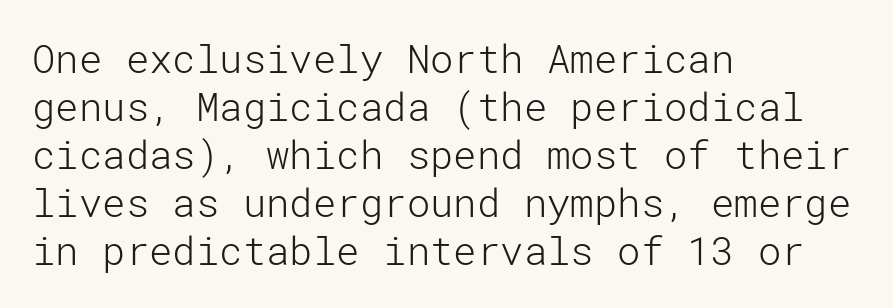
{"serif": "no", "italic": "no", "bold": "no", "weight": "light", "width": "normal", "stroke_contrast": "low", "x_height": "medium", "underline": "no", "align": "left", "line_spacing_ratio": 1.23, "letter_spacing": "normal", "letter_spacing_em": 0.0, "glyph_px": 39}
